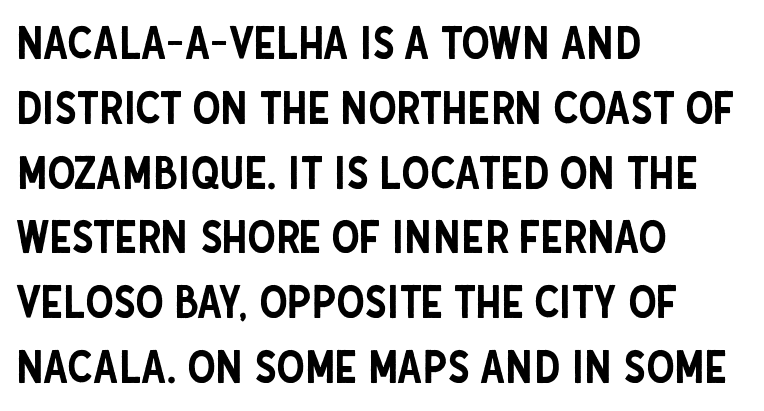
Q: Is the text italic (slanted)? A: No, it is upright.
Q: Is the typeface a serif or a sans-serif typeface? A: Sans-serif.
Q: Is the text underlined? A: No.
Q: How is the paragraph aligned? A: Left-aligned.
Q: Is the spacing between letters normal or unusually wide? A: Normal.
Q: Is the spacing between lines tight, normal or loose? A: Normal.
Q: Width (condensed, normal, or wide)? A: Condensed.
Q: Stroke contrast? A: Low.
Q: x-height? A: Large.
Q: Monospaced? A: No.
